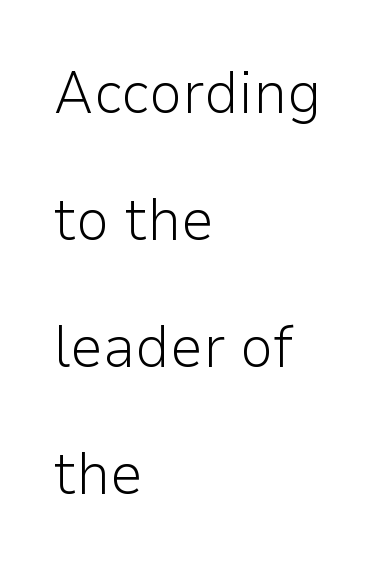
Q: Is the text bold? A: No.
Q: Is the text italic (slanted)? A: No, it is upright.
Q: Is the typeface a serif or a sans-serif typeface? A: Sans-serif.
Q: Is the text underlined? A: No.
Q: How is the paragraph aligned? A: Left-aligned.
Q: Is the spacing between letters normal or unusually wide? A: Normal.
Q: Is the spacing between lines tight, normal or loose? A: Loose.
Q: Width (condensed, normal, or wide)? A: Normal.
Q: Stroke contrast? A: Low.
Q: x-height? A: Medium.
Q: Monospaced? A: No.
